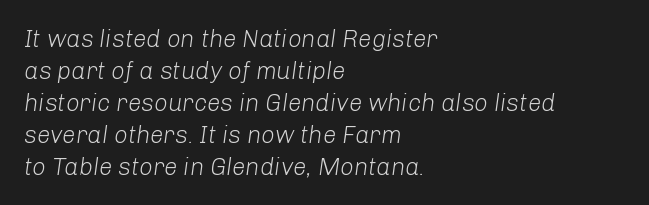
{"italic": "yes", "lean": "right", "slant_degrees": 8, "bold": "no", "underline": "no", "align": "left", "line_spacing": "normal", "line_spacing_ratio": 1.33, "letter_spacing": "normal", "letter_spacing_em": 0.0, "glyph_px": 24}
